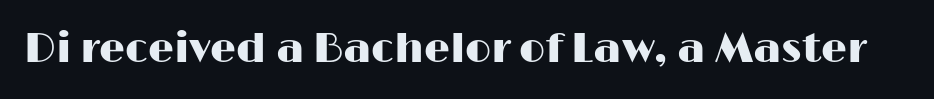
Q: Is the text italic (slanted)? A: No, it is upright.
Q: Is the typeface a serif or a sans-serif typeface? A: Sans-serif.
Q: Is the text underlined? A: No.
Q: Is the spacing between letters normal or unusually wide? A: Normal.
Q: Width (condensed, normal, or wide)? A: Wide.
Q: Stroke contrast? A: High.
Q: x-height? A: Medium.
Q: Monospaced? A: No.
